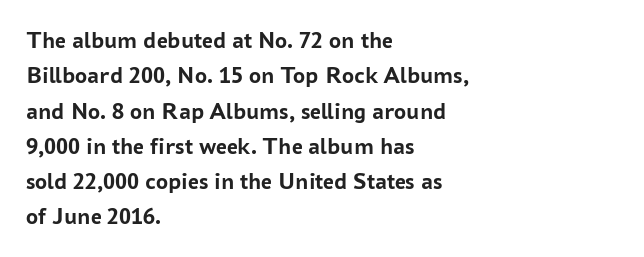
The baseline area is clear. Rendered with straight, roman letterforms. The face used here has the dense, thick strokes of a bold. One-word summary of the alignment: left.
